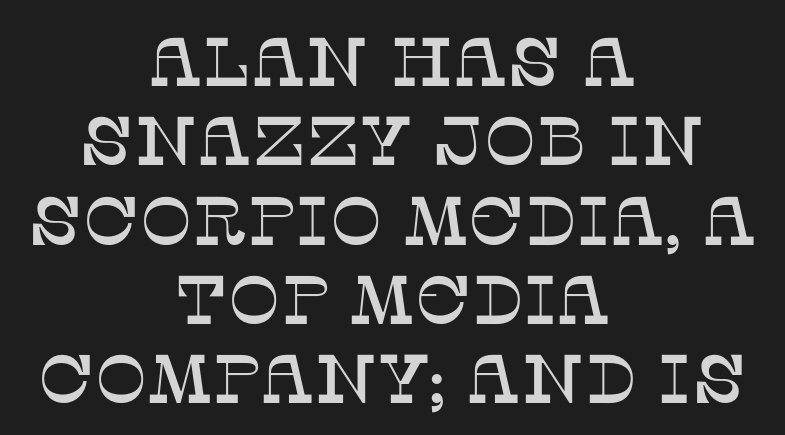
Q: Is the text italic (slanted)? A: No, it is upright.
Q: Is the typeface a serif or a sans-serif typeface? A: Serif.
Q: Is the text underlined? A: No.
Q: How is the paragraph aligned? A: Centered.
Q: Is the spacing between letters normal or unusually wide? A: Normal.
Q: Is the spacing between lines tight, normal or loose? A: Tight.
Q: Width (condensed, normal, or wide)? A: Normal.
Q: Stroke contrast? A: Low.
Q: x-height? A: Large.
Q: Monospaced? A: No.
